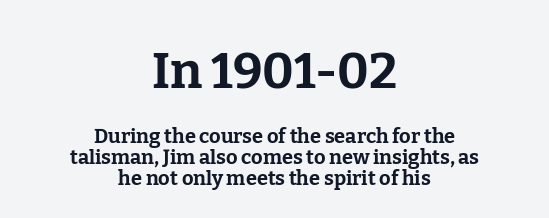
{"serif": "yes", "italic": "no", "bold": "yes", "weight": "bold", "width": "normal", "stroke_contrast": "low", "x_height": "medium", "monospaced": "no", "underline": "no", "align": "center", "line_spacing": "tight", "line_spacing_ratio": 1.04, "letter_spacing": "normal", "letter_spacing_em": 0.0, "larger_block": "first", "size_ratio": 2.5, "glyph_px": 50}
